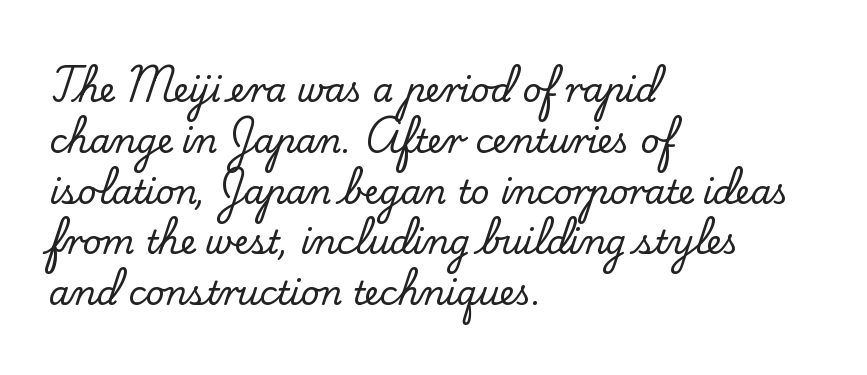
Nothing unusual about the tracking: characters are spaced as the font intends. Descender tails drop into unmarked territory. A student would call this left alignment; a typographer would say flush left, rag right.
